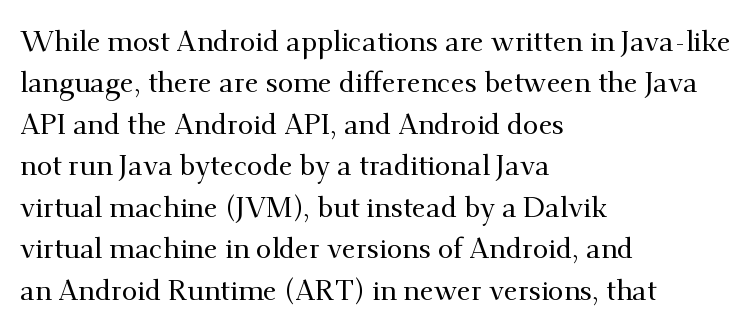
The image shows 28 px serif type, upright; set left-aligned, normal line spacing (1.48x), normal letter spacing, not underlined; medium stroke contrast and a small x-height.
